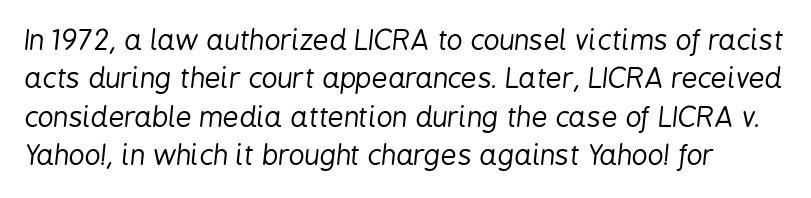
{"italic": "yes", "lean": "right", "slant_degrees": 6, "bold": "no", "weight": "regular", "width": "condensed", "stroke_contrast": "low", "x_height": "medium", "monospaced": "no", "underline": "no", "line_spacing": "normal", "line_spacing_ratio": 1.37, "letter_spacing": "normal", "letter_spacing_em": 0.0, "glyph_px": 28}
